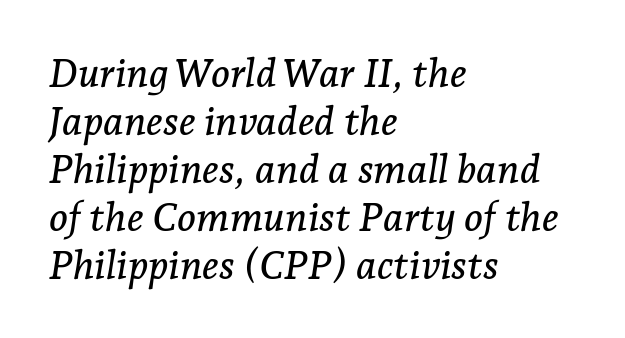
The image shows 40 px serif type, italic (leaning right); set left-aligned, line spacing 1.2x, normal letter spacing, not underlined; low stroke contrast and a medium x-height.
